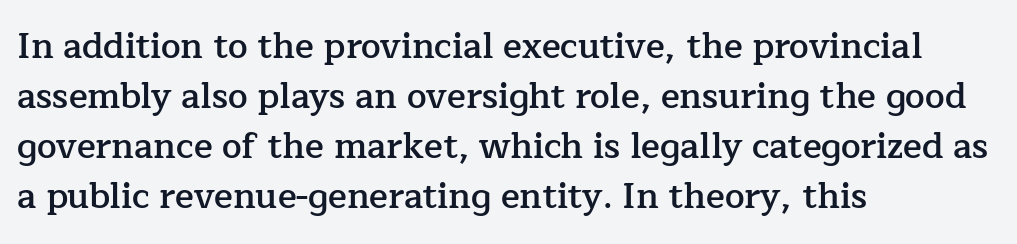
The image shows 35 px semibold serif type, upright; set left-aligned, normal line spacing (1.43x), normal letter spacing, not underlined; low stroke contrast and a medium x-height.
